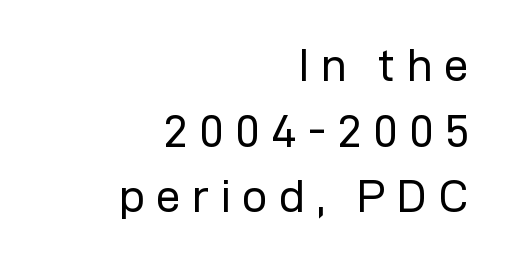
The image shows 45 px regular-weight sans-serif type, upright; set right-aligned, normal line spacing (1.46x), unusually wide letter spacing (+0.25 em), not underlined; low stroke contrast and a medium x-height.
